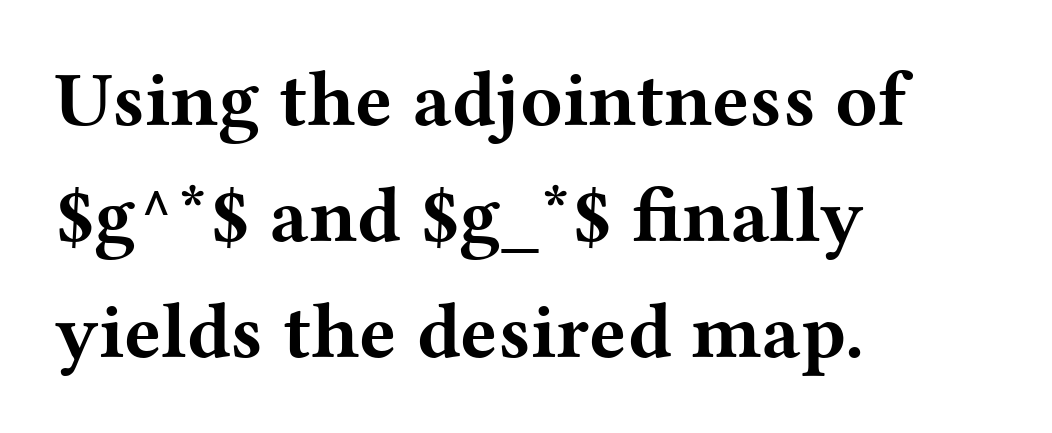
Q: Is the text bold? A: Yes.
Q: Is the text italic (slanted)? A: No, it is upright.
Q: Is the typeface a serif or a sans-serif typeface? A: Serif.
Q: Is the text underlined? A: No.
Q: How is the paragraph aligned? A: Left-aligned.
Q: Is the spacing between letters normal or unusually wide? A: Normal.
Q: Is the spacing between lines tight, normal or loose? A: Normal.
Q: Width (condensed, normal, or wide)? A: Wide.
Q: Stroke contrast? A: Medium.
Q: x-height? A: Medium.
Q: Monospaced? A: No.
